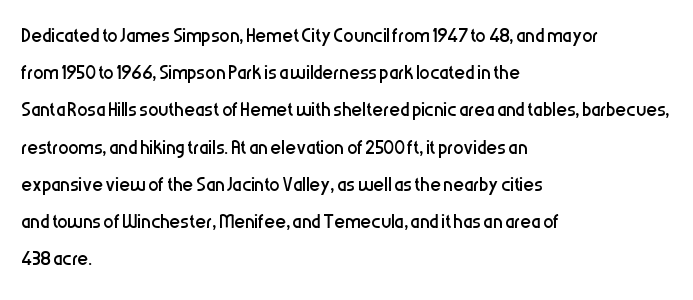
{"italic": "no", "bold": "no", "underline": "no", "align": "left", "line_spacing": "normal", "line_spacing_ratio": 1.43, "letter_spacing": "normal", "letter_spacing_em": 0.0, "glyph_px": 26}
